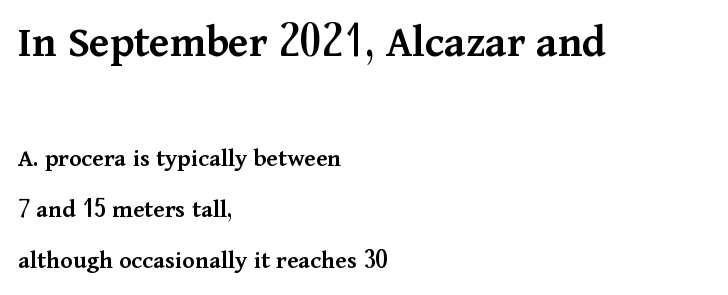
The image shows 46 px semibold serif type, upright; set left-aligned, loose line spacing (1.95x), normal letter spacing, not underlined; the first (top) block is 1.77x larger; medium stroke contrast and a medium x-height.
